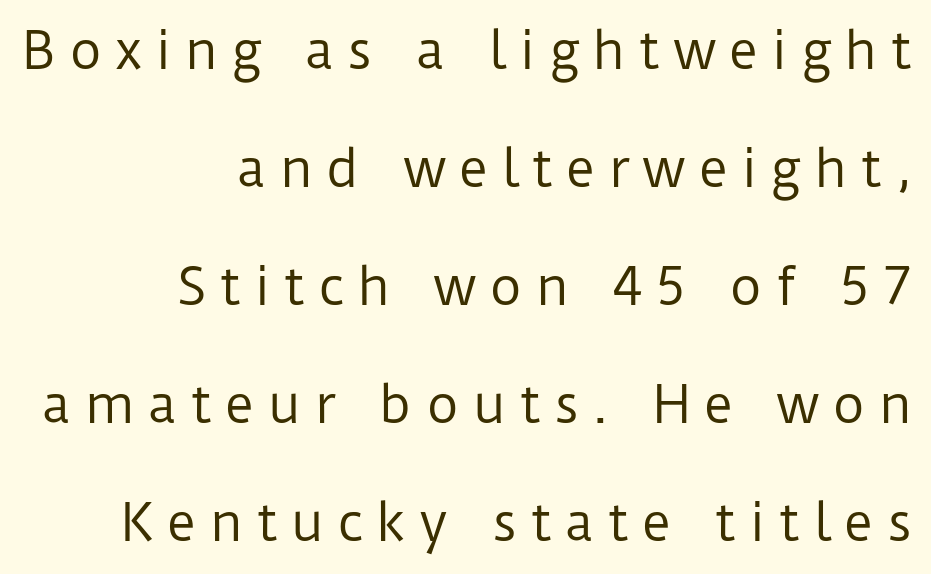
The letterforms stand isolated, each surrounded by extra space. You could not count columns in this text — the font is proportionally spaced. The typeface has the unassuming heft of standard copy or less. This sample trades compactness for vertical openness between lines. The lines in this sample share a right terminus and differ only in where they begin.
